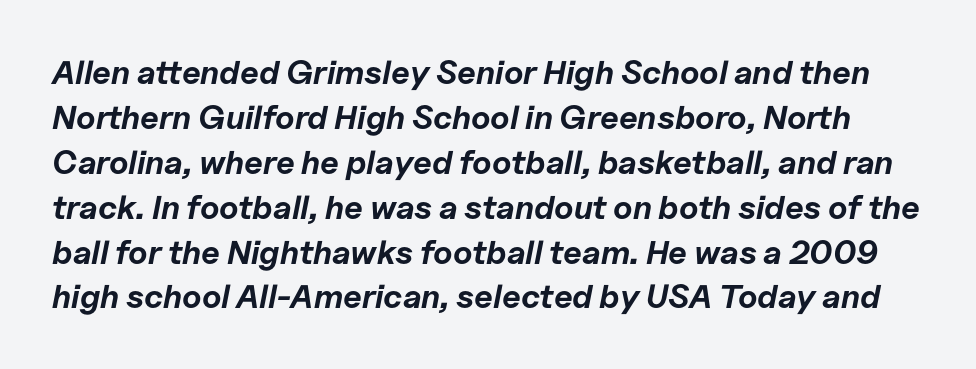
Heavy-handed strokes throughout: this text is bold. The rendering keeps characters at their native spacing. Varying glyph widths throughout — classic text-font behaviour. Vertically, the passage feels balanced, rows spaced as you'd expect.
